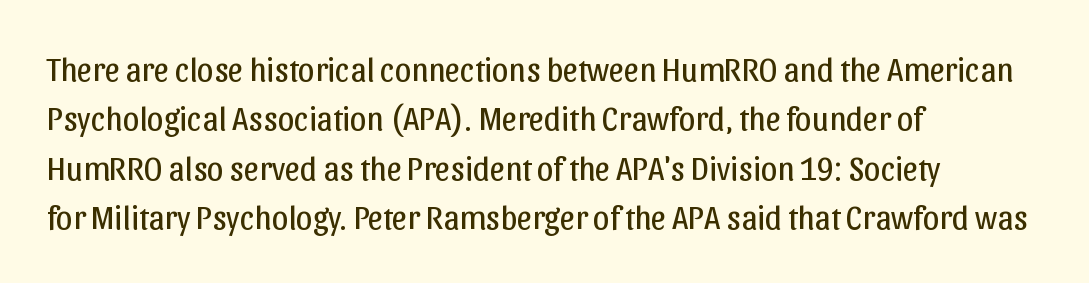
Q: Is the text bold? A: No.
Q: Is the text italic (slanted)? A: No, it is upright.
Q: Is the typeface a serif or a sans-serif typeface? A: Sans-serif.
Q: Is the text underlined? A: No.
Q: How is the paragraph aligned? A: Left-aligned.
Q: Is the spacing between letters normal or unusually wide? A: Normal.
Q: Is the spacing between lines tight, normal or loose? A: Normal.
Q: Width (condensed, normal, or wide)? A: Normal.
Q: Stroke contrast? A: Low.
Q: x-height? A: Medium.
Q: Monospaced? A: No.
